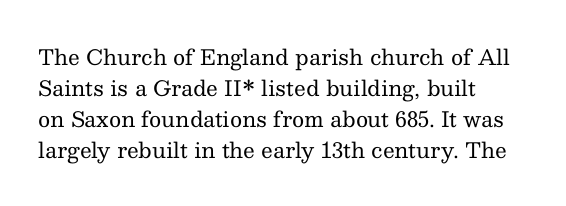
Q: Is the text bold? A: No.
Q: Is the text italic (slanted)? A: No, it is upright.
Q: Is the text underlined? A: No.
Q: How is the paragraph aligned? A: Left-aligned.
Q: Is the spacing between letters normal or unusually wide? A: Normal.
Q: Is the spacing between lines tight, normal or loose? A: Normal.
